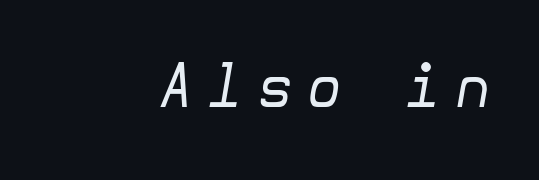
The zone under the glyphs is completely vacant. Weight: not bold — regular or lighter. Loose tracking; the words dissolve into strings of separated letters. These lines were composed using italics.
